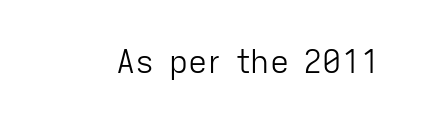
{"serif": "no", "italic": "no", "bold": "no", "weight": "light", "width": "normal", "stroke_contrast": "low", "x_height": "medium", "monospaced": "no", "underline": "no", "letter_spacing": "normal", "letter_spacing_em": 0.0, "glyph_px": 32}
